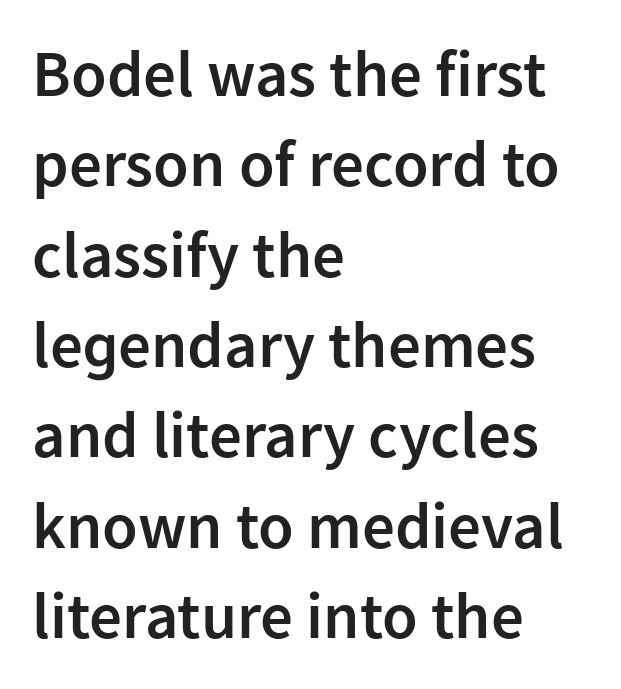
A clean baseline with only descenders dipping below it. Students, observe: this is what conventionally led text looks like. Stems and bowls a touch heavier than normal — semibold. Think of a printed novel: that variable character pitch is what you see here. This is roman type, the default non-slanted kind. One-word summary of the alignment: left.
